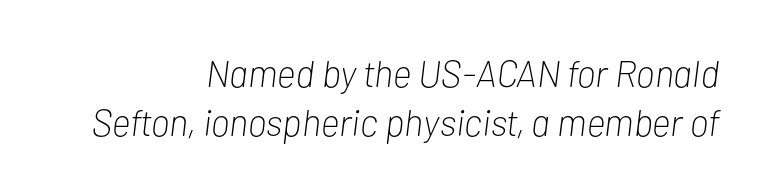
Q: Is the text bold? A: No.
Q: Is the text italic (slanted)? A: Yes, it leans right by about 7 degrees.
Q: Is the text underlined? A: No.
Q: How is the paragraph aligned? A: Right-aligned.
Q: Is the spacing between letters normal or unusually wide? A: Normal.
Q: Is the spacing between lines tight, normal or loose? A: Normal.
Q: Width (condensed, normal, or wide)? A: Condensed.
Q: Stroke contrast? A: Low.
Q: x-height? A: Medium.
Q: Monospaced? A: No.
